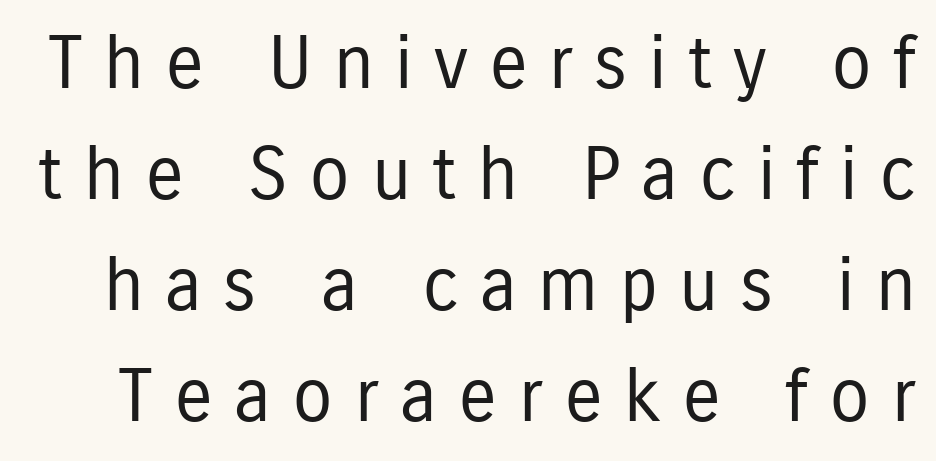
Vertical strokes here are truly vertical. Nothing heavy about these letters — not bold at all. These lines are rendered in a variable-pitch font. The letterforms stand isolated, each surrounded by extra space.
